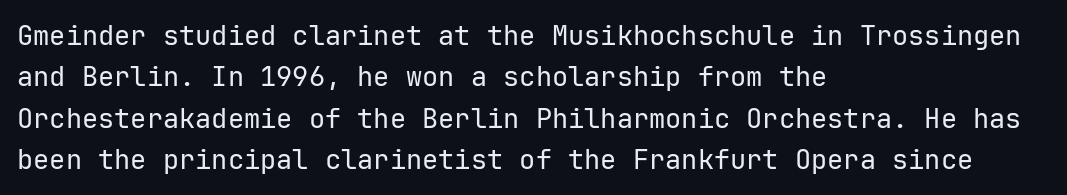
The image shows 27 px text type, upright; set left-aligned, normal line spacing (1.53x), normal letter spacing, not underlined.
